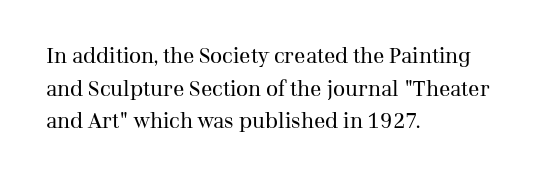
The axis of the letterforms is exactly vertical. Here the glyphs are tracked normally, forming tight word shapes. Descenders hang freely into open space. Line beginnings align vertically; line endings do not. The rows are spaced the way most documents space them.
